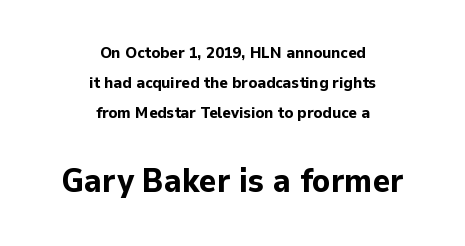
{"serif": "no", "italic": "no", "bold": "yes", "weight": "bold", "width": "normal", "stroke_contrast": "low", "x_height": "medium", "monospaced": "no", "underline": "no", "align": "center", "line_spacing_ratio": 1.89, "letter_spacing": "normal", "letter_spacing_em": 0.0, "larger_block": "second", "size_ratio": 2.06, "glyph_px": 33}
